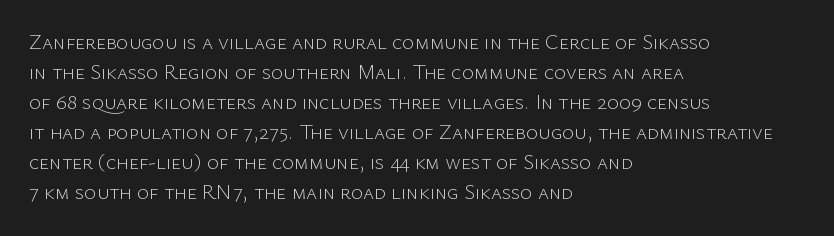
Q: Is the text bold? A: No.
Q: Is the text italic (slanted)? A: No, it is upright.
Q: Is the text underlined? A: No.
Q: How is the paragraph aligned? A: Left-aligned.
Q: Is the spacing between letters normal or unusually wide? A: Normal.
Q: Is the spacing between lines tight, normal or loose? A: Normal.
